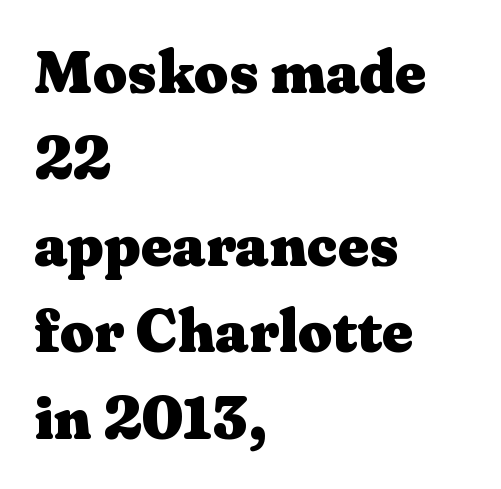
Q: Is the text bold? A: Yes.
Q: Is the text italic (slanted)? A: No, it is upright.
Q: Is the typeface a serif or a sans-serif typeface? A: Serif.
Q: Is the text underlined? A: No.
Q: How is the paragraph aligned? A: Left-aligned.
Q: Is the spacing between letters normal or unusually wide? A: Normal.
Q: Is the spacing between lines tight, normal or loose? A: Normal.
Q: Width (condensed, normal, or wide)? A: Wide.
Q: Stroke contrast? A: Medium.
Q: x-height? A: Medium.
Q: Monospaced? A: No.
